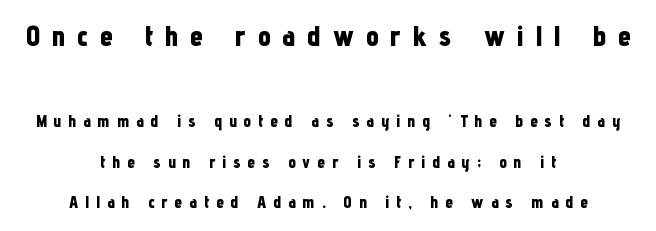
Q: Is the text bold? A: Yes.
Q: Is the text italic (slanted)? A: No, it is upright.
Q: Is the typeface a serif or a sans-serif typeface? A: Sans-serif.
Q: Is the text underlined? A: No.
Q: How is the paragraph aligned? A: Centered.
Q: Is the spacing between letters normal or unusually wide? A: Unusually wide.
Q: Is the spacing between lines tight, normal or loose? A: Loose.
Q: Which block of text is set in a larger size, the first (top) or the second (bottom)? A: The first (top) one.
Q: Width (condensed, normal, or wide)? A: Condensed.
Q: Stroke contrast? A: Low.
Q: x-height? A: Medium.
Q: Monospaced? A: No.
